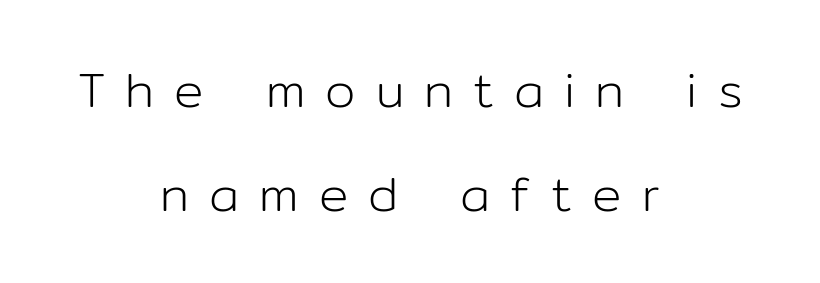
{"serif": "no", "italic": "no", "bold": "no", "weight": "light", "width": "normal", "stroke_contrast": "low", "x_height": "medium", "monospaced": "no", "underline": "no", "align": "center", "line_spacing": "loose", "line_spacing_ratio": 2.13, "letter_spacing": "wide", "letter_spacing_em": 0.41, "glyph_px": 49}
